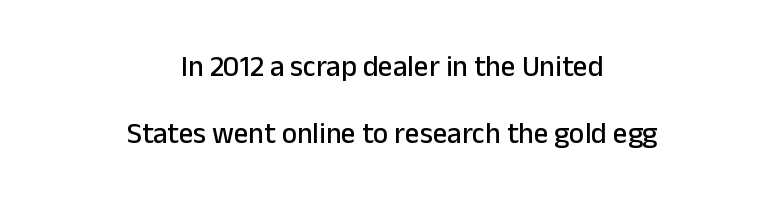
Q: Is the text italic (slanted)? A: No, it is upright.
Q: Is the typeface a serif or a sans-serif typeface? A: Sans-serif.
Q: Is the text underlined? A: No.
Q: How is the paragraph aligned? A: Centered.
Q: Is the spacing between letters normal or unusually wide? A: Normal.
Q: Is the spacing between lines tight, normal or loose? A: Loose.
Q: Width (condensed, normal, or wide)? A: Normal.
Q: Stroke contrast? A: Low.
Q: x-height? A: Medium.
Q: Monospaced? A: No.
